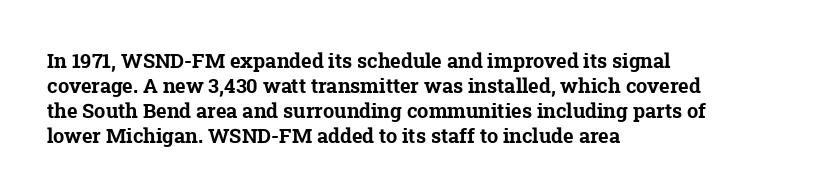
The passage is arranged the way most books set body copy — flush left. Just letters on the line, the space beneath them empty. The letters sit at their default tracking, neither squeezed nor spread. Regular leading. Emphasis by weight is at full strength: bold.
